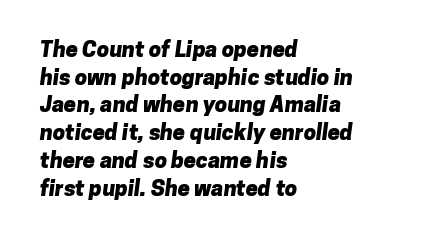
The foot of each line stays bare and open. The passage shown has conventional tracking throughout. Line spacing here is normal. A student would call this left alignment; a typographer would say flush left, rag right.
